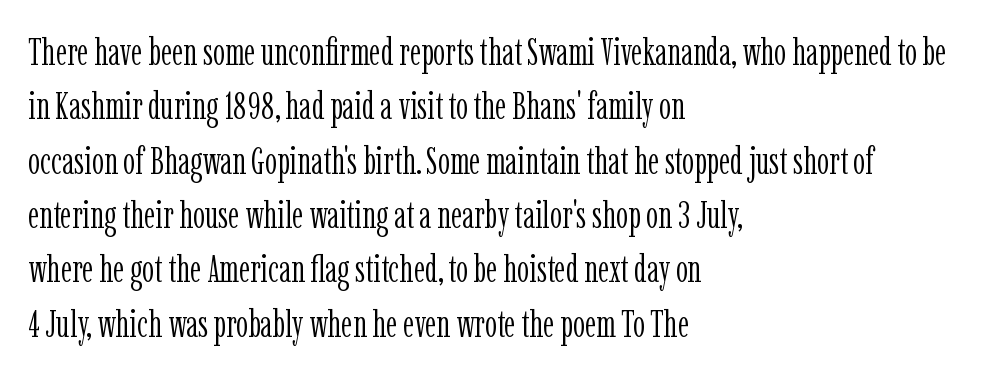
{"serif": "yes", "italic": "no", "bold": "no", "weight": "light", "width": "condensed", "stroke_contrast": "low", "x_height": "medium", "monospaced": "no", "underline": "no", "align": "left", "line_spacing": "normal", "line_spacing_ratio": 1.43, "letter_spacing": "normal", "letter_spacing_em": 0.0, "glyph_px": 38}
